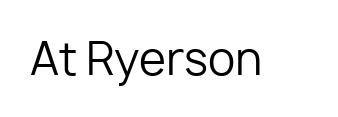
The image shows 44 px regular-weight sans-serif type, upright; set normal letter spacing, not underlined; low stroke contrast and a medium x-height.
